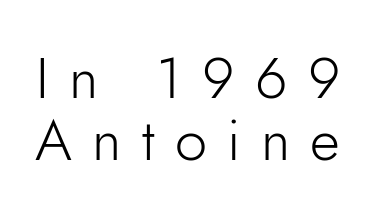
Proportional: the letters do not fall into vertical columns. Honestly, there is no underline to notice here at all. One glance says dense: line gaps are narrower than usual. A typesetter would call this heavily tracked-out type.
